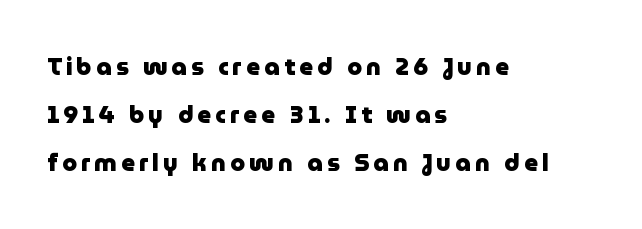
The image shows 24 px bold type, upright; set left-aligned, loose line spacing (2.0x), not underlined.
